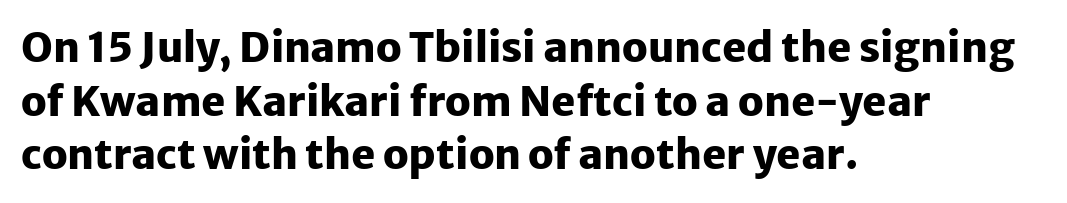
The image shows 41 px heavy sans-serif type, upright; set left-aligned, normal line spacing (1.31x), normal letter spacing, not underlined; low stroke contrast and a medium x-height.
